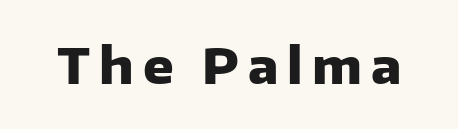
{"serif": "no", "italic": "no", "bold": "yes", "weight": "heavy", "width": "normal", "stroke_contrast": "low", "x_height": "medium", "monospaced": "no", "underline": "no", "glyph_px": 48}
